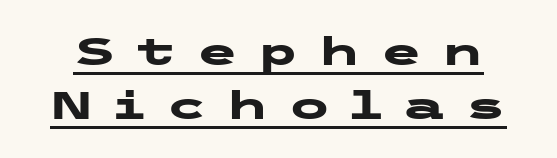
{"serif": "no", "italic": "no", "bold": "yes", "weight": "heavy", "width": "wide", "stroke_contrast": "low", "x_height": "medium", "underline": "yes", "line_spacing": "normal", "line_spacing_ratio": 1.39, "letter_spacing": "wide", "letter_spacing_em": 0.47, "glyph_px": 39}
